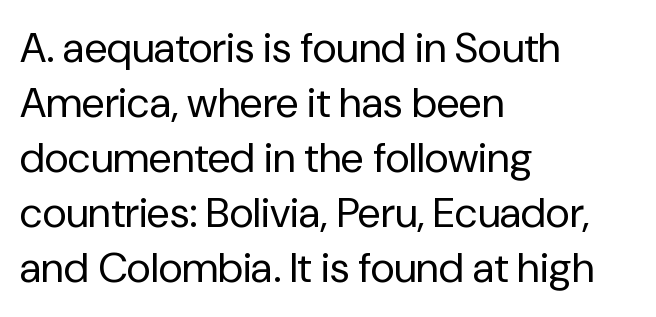
Is the stroke heavy? The answer is a plain regular-or-lighter. The font's upright variant was chosen for this text. If you drew a ruler down the left edge, every line would touch it. The rendering uses natural spacing where letterforms have individual widths. Normally led — the rows are evenly, conventionally spaced.
